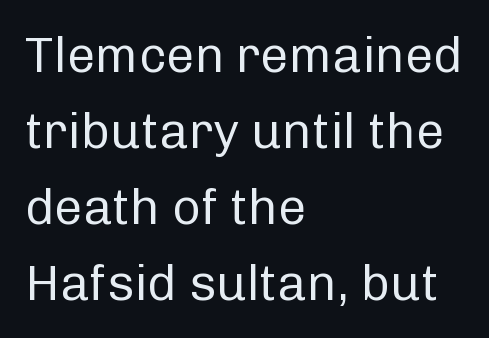
The ragged edge is on the right, which tells us the setting is flush left. The gap between lines stays unmarked. In terms of letterform style, serifs are entirely absent. The font is comparable to plain body text, perhaps lighter. The type sits square on the baseline with zero lean. The passage shown stacks its lines at a standard gap.
